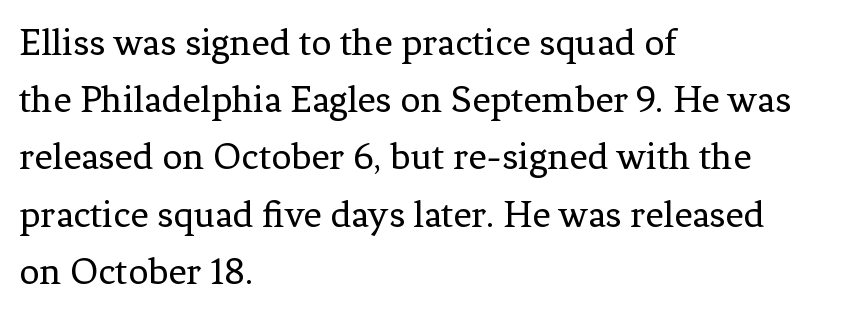
{"serif": "yes", "italic": "no", "bold": "no", "weight": "regular", "width": "normal", "stroke_contrast": "low", "x_height": "medium", "monospaced": "no", "underline": "no", "align": "left", "line_spacing": "normal", "line_spacing_ratio": 1.43, "letter_spacing": "normal", "letter_spacing_em": 0.0, "glyph_px": 40}
